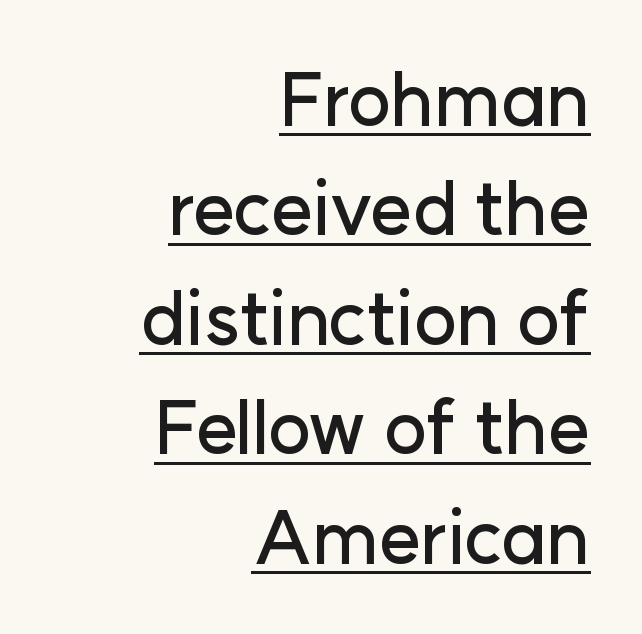
The image shows 73 px sans-serif type, upright; set right-aligned, normal line spacing (1.5x), normal letter spacing, underlined; low stroke contrast and a medium x-height.
